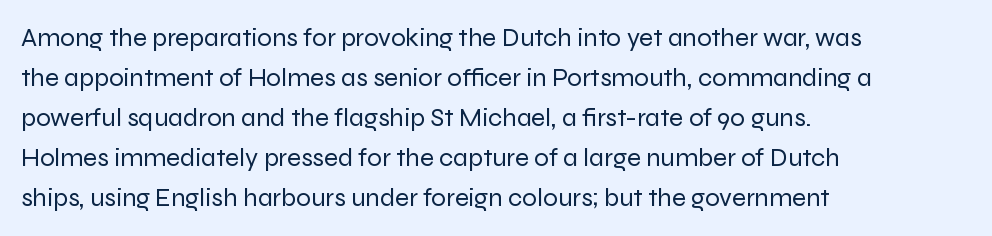
Q: Is the text bold? A: No.
Q: Is the text italic (slanted)? A: No, it is upright.
Q: Is the text underlined? A: No.
Q: How is the paragraph aligned? A: Left-aligned.
Q: Is the spacing between letters normal or unusually wide? A: Normal.
Q: Is the spacing between lines tight, normal or loose? A: Normal.
